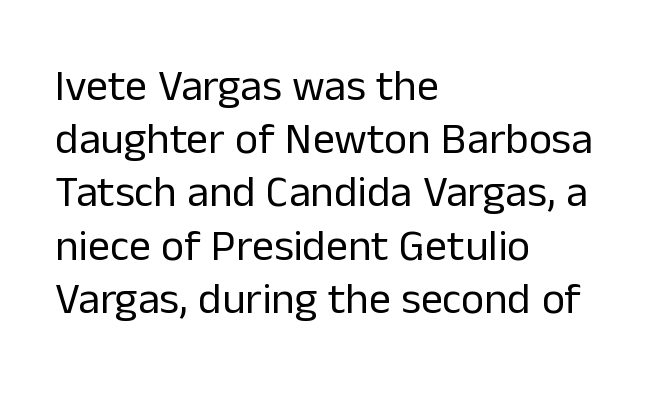
Q: Is the text bold? A: No.
Q: Is the text italic (slanted)? A: No, it is upright.
Q: Is the typeface a serif or a sans-serif typeface? A: Sans-serif.
Q: Is the text underlined? A: No.
Q: How is the paragraph aligned? A: Left-aligned.
Q: Is the spacing between letters normal or unusually wide? A: Normal.
Q: Width (condensed, normal, or wide)? A: Normal.
Q: Stroke contrast? A: Low.
Q: x-height? A: Medium.
Q: Monospaced? A: No.
